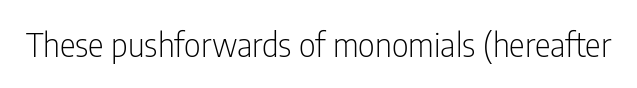
The image shows 33 px light, condensed sans-serif type, upright; set normal letter spacing, not underlined; low stroke contrast and a medium x-height.
